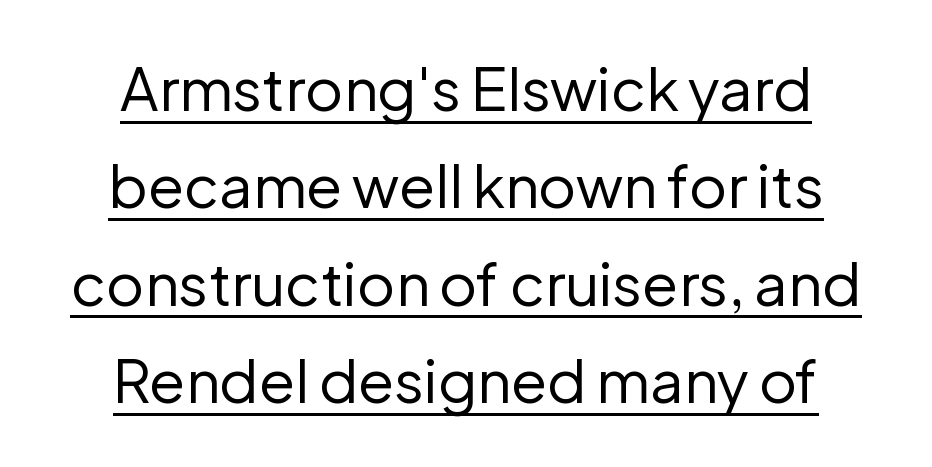
The setting favours the middle, as headings and verse often do. Characters remain perfectly vertical along every line. The rendering uses the underline text-decoration. Notice how descenders clear the ascenders below comfortably — that's standard leading. Serif or sans? Sans — the stroke terminals are bare. Proportional: the letters do not fall into vertical columns.
